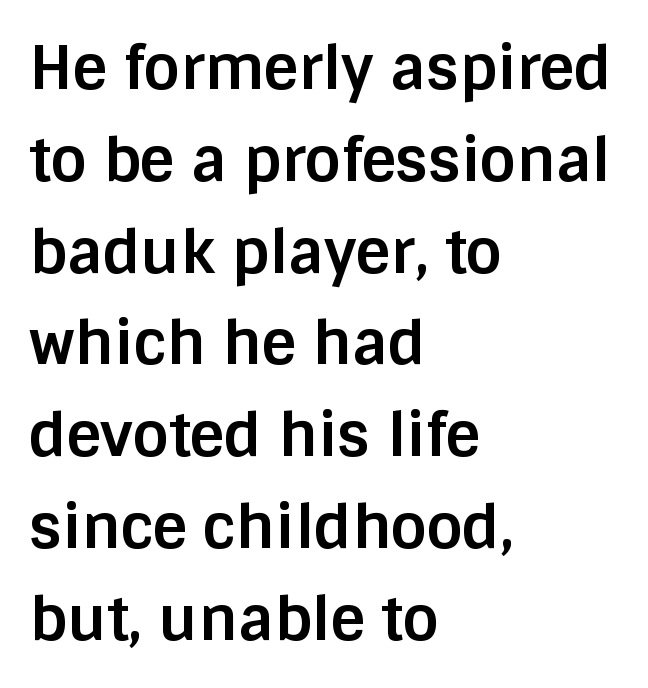
{"serif": "no", "italic": "no", "bold": "yes", "weight": "bold", "width": "normal", "stroke_contrast": "low", "x_height": "large", "monospaced": "no", "underline": "no", "align": "left", "line_spacing": "normal", "line_spacing_ratio": 1.53, "letter_spacing": "normal", "letter_spacing_em": 0.0, "glyph_px": 60}
